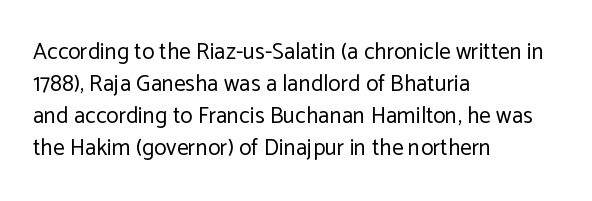
{"italic": "no", "bold": "no", "underline": "no", "align": "left", "line_spacing": "normal", "line_spacing_ratio": 1.39, "letter_spacing": "normal", "letter_spacing_em": 0.0, "glyph_px": 23}
